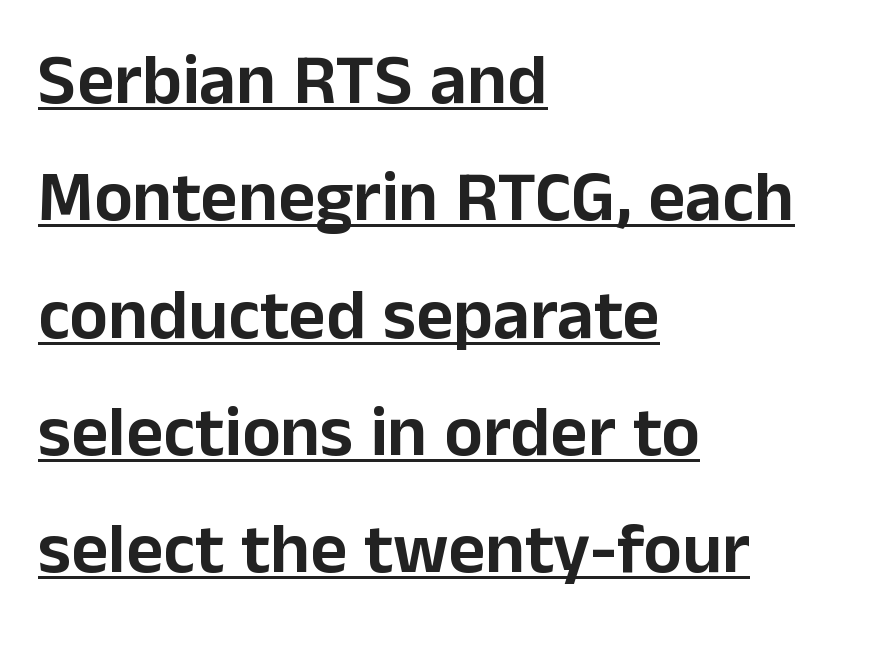
{"serif": "no", "italic": "no", "width": "normal", "stroke_contrast": "low", "x_height": "medium", "monospaced": "no", "underline": "yes", "align": "left", "line_spacing": "normal", "line_spacing_ratio": 1.63, "letter_spacing": "normal", "letter_spacing_em": 0.0, "glyph_px": 72}
